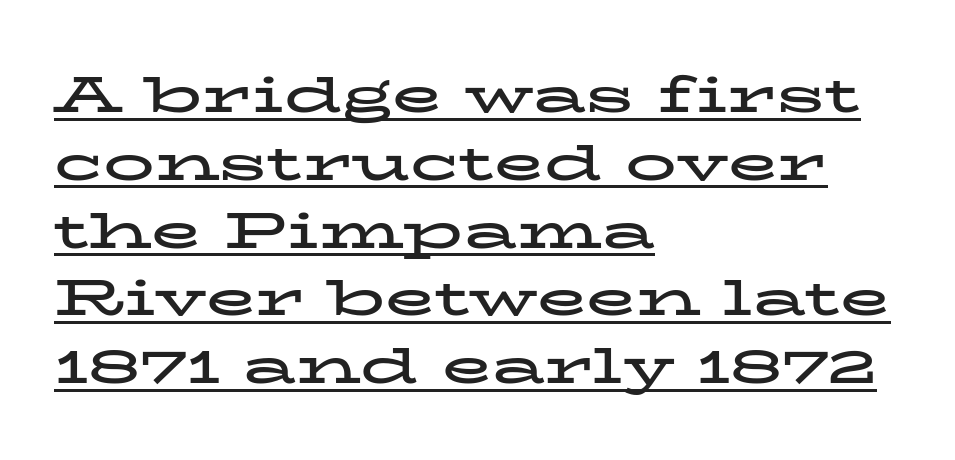
The image shows 51 px bold, wide serif type, upright; set left-aligned, normal line spacing (1.33x), normal letter spacing, underlined; low stroke contrast and a medium x-height.
